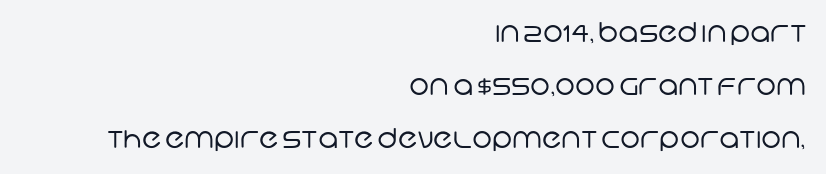
The image shows 27 px text type; set right-aligned, loose line spacing (1.96x), normal letter spacing, not underlined.
